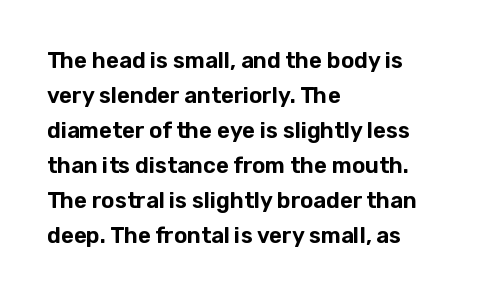
The image shows 22 px text type, upright; set left-aligned, normal line spacing (1.59x), normal letter spacing, not underlined.
